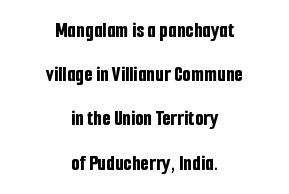
Vertical strokes here are truly vertical. The strip under each line holds only bare page. I'd describe the lettering as bold — thick and assertive. Line spacing here is loose. Reading down the block, each line starts at a different indent, mirrored at its end. Glyph-to-glyph distance matches everyday printed text.
